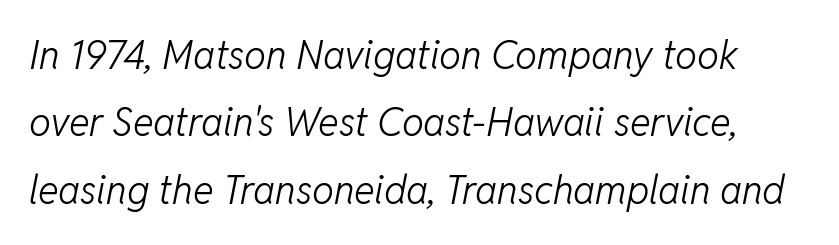
Does extra space separate the letters? No, they use regular spacing. The passage shown is typed in a proportional face where columns would drift. An italicized treatment has been applied to the whole sample. Think standard paragraph weight, or any step lighter than that. The specimen omits any rule beneath the text block's lines.
